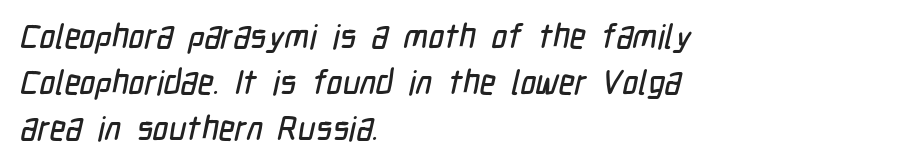
Q: Is the typeface a serif or a sans-serif typeface? A: Sans-serif.
Q: Is the text underlined? A: No.
Q: How is the paragraph aligned? A: Left-aligned.
Q: Is the spacing between letters normal or unusually wide? A: Normal.
Q: Is the spacing between lines tight, normal or loose? A: Normal.
Q: Width (condensed, normal, or wide)? A: Condensed.
Q: Stroke contrast? A: Low.
Q: x-height? A: Medium.
Q: Monospaced? A: No.
